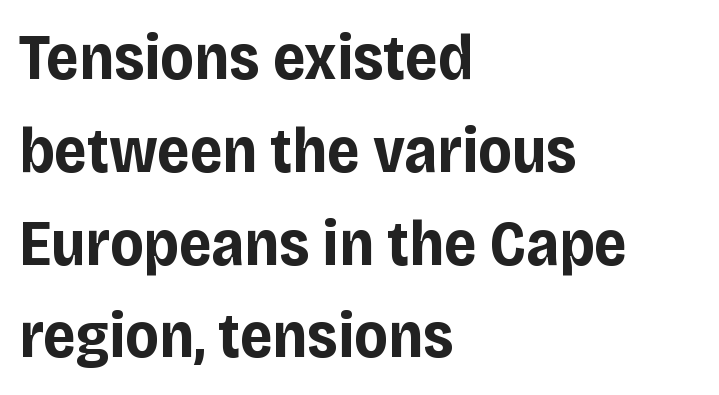
Q: Is the text bold? A: Yes.
Q: Is the text italic (slanted)? A: No, it is upright.
Q: Is the typeface a serif or a sans-serif typeface? A: Sans-serif.
Q: Is the text underlined? A: No.
Q: How is the paragraph aligned? A: Left-aligned.
Q: Is the spacing between letters normal or unusually wide? A: Normal.
Q: Is the spacing between lines tight, normal or loose? A: Normal.
Q: Width (condensed, normal, or wide)? A: Normal.
Q: Stroke contrast? A: Low.
Q: x-height? A: Large.
Q: Monospaced? A: No.
